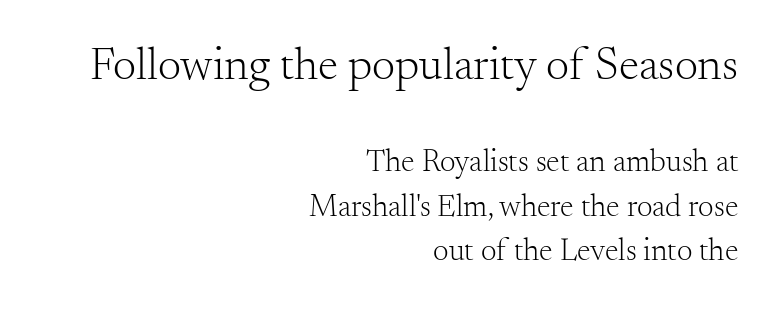
Is this a fixed-width face? No — the glyphs have proportional, varying widths. Right-aligned paragraph, ragged on the left. Heaviness? Minimal to ordinary, like unemphasized prose. This is serif lettering, the kind often seen in printed books. The typography opts for an upright posture over an oblique one.
